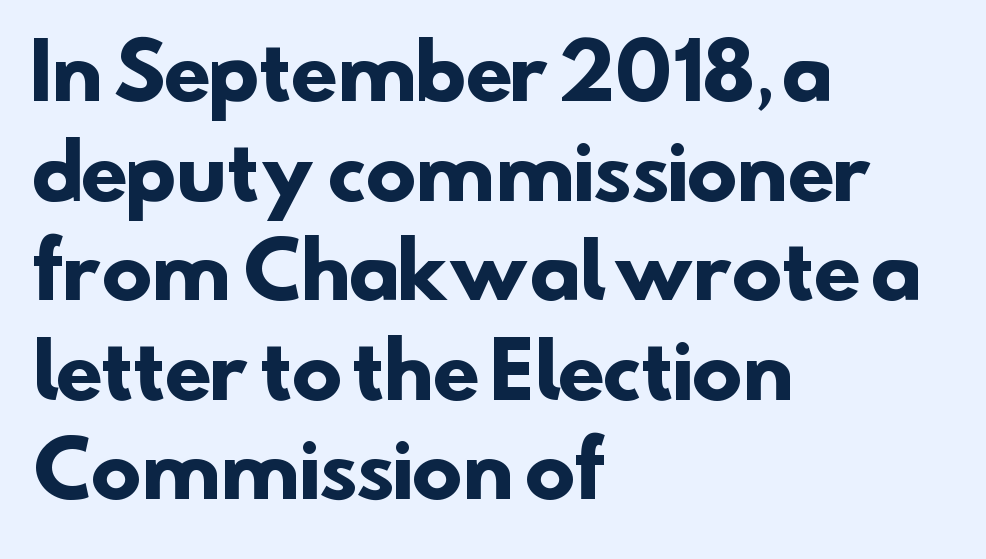
Thick stems and heavy bowls — unmistakably bold. A normal amount of white space separates one row of letters from the next. Bare-footed words on every line. Is this a fixed-width face? No — the glyphs have proportional, varying widths. Classification — sans serif. These lines stack with their left ends in a neat column.
